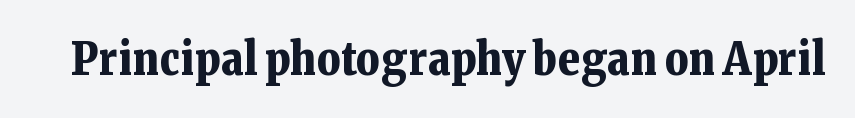
Q: Is the text bold? A: Yes.
Q: Is the text italic (slanted)? A: No, it is upright.
Q: Is the typeface a serif or a sans-serif typeface? A: Serif.
Q: Is the text underlined? A: No.
Q: Is the spacing between letters normal or unusually wide? A: Normal.
Q: Width (condensed, normal, or wide)? A: Normal.
Q: Stroke contrast? A: Low.
Q: x-height? A: Medium.
Q: Monospaced? A: No.
